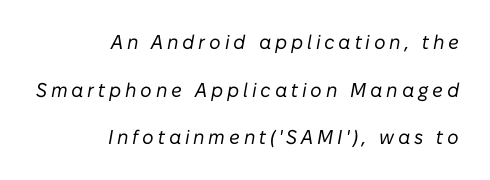
The image shows 20 px text type, italic (leaning right); set right-aligned, loose line spacing (2.38x), not underlined.
